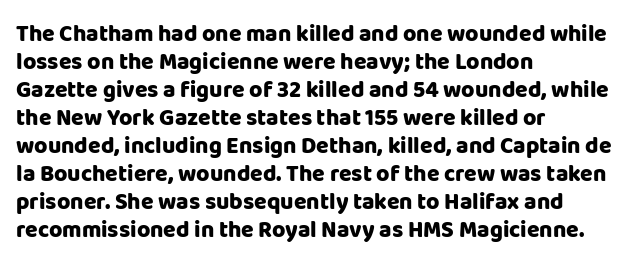
The image shows 23 px bold type, upright; set left-aligned, line spacing 1.22x, normal letter spacing, not underlined.
